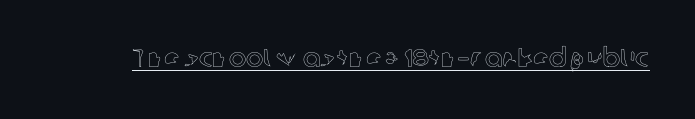
Posture: vertical. Is the letter spacing exaggerated? No — it looks like the ordinary default. These characters rest on top of a visible drawn line.
